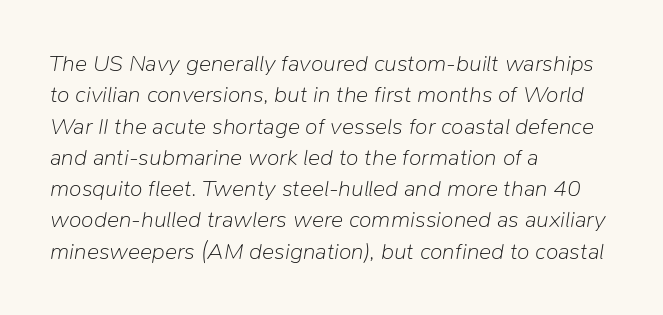
The image shows 23 px text type, italic (leaning right); set left-aligned, normal line spacing (1.36x), normal letter spacing, not underlined.
